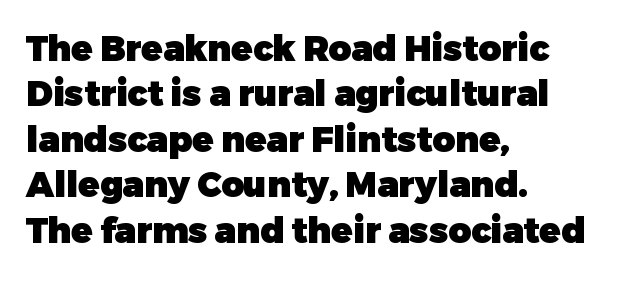
The image shows 35 px heavy sans-serif type, upright; set left-aligned, normal line spacing (1.3x), normal letter spacing, not underlined; low stroke contrast and a medium x-height.
